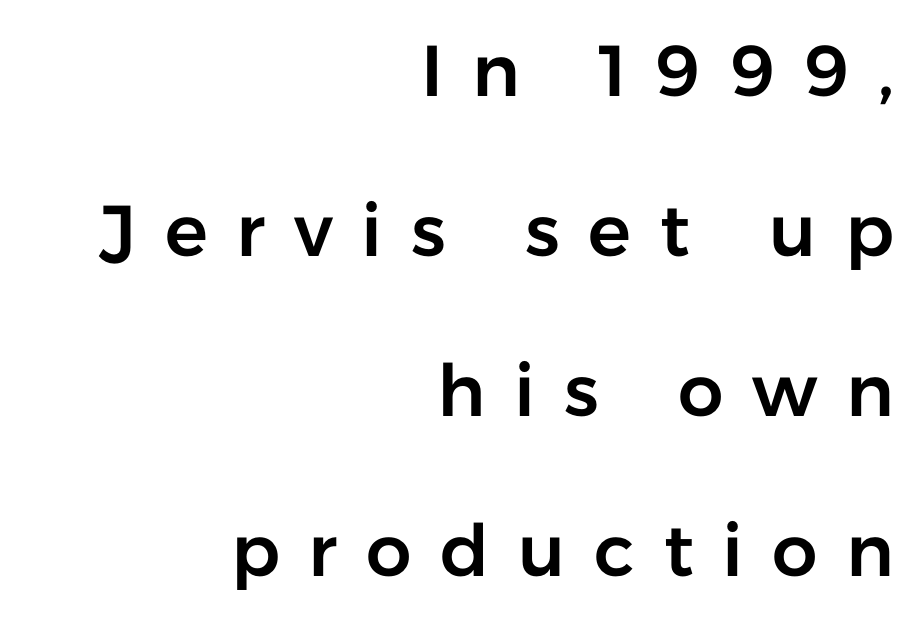
The image shows 72 px sans-serif type, upright; set right-aligned, loose line spacing (2.22x), unusually wide letter spacing (+0.4 em), not underlined; low stroke contrast and a medium x-height.
